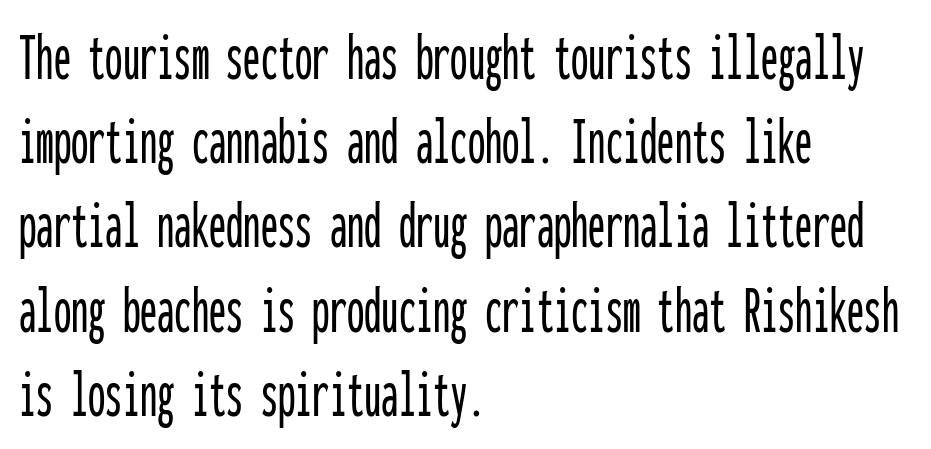
The image shows 69 px condensed sans-serif type, upright, monospaced; set left-aligned, line spacing 1.22x, normal letter spacing, not underlined; low stroke contrast and a medium x-height.
